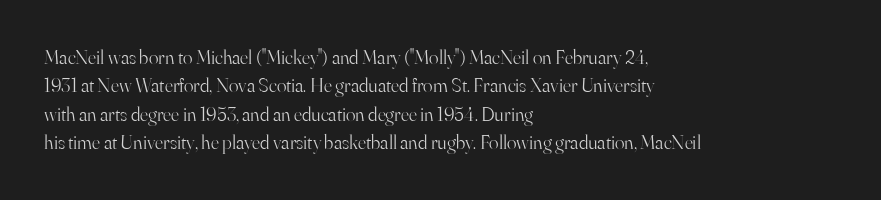
The image shows 20 px text type, upright; set left-aligned, normal line spacing (1.42x), normal letter spacing, not underlined.
